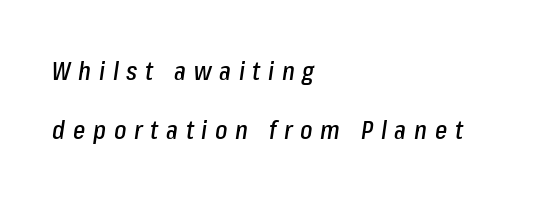
{"italic": "yes", "lean": "right", "slant_degrees": 8, "underline": "no", "align": "left", "line_spacing": "loose", "line_spacing_ratio": 2.26, "letter_spacing": "wide", "letter_spacing_em": 0.3, "glyph_px": 26}
